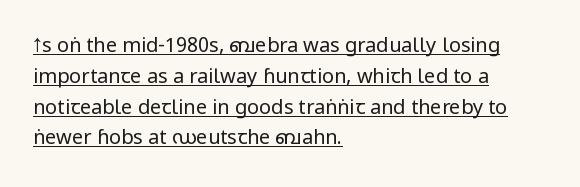
Q: Is the text bold? A: No.
Q: Is the text italic (slanted)? A: No, it is upright.
Q: Is the text underlined? A: Yes.
Q: How is the paragraph aligned? A: Left-aligned.
Q: Is the spacing between letters normal or unusually wide? A: Normal.
Q: Is the spacing between lines tight, normal or loose? A: Normal.
